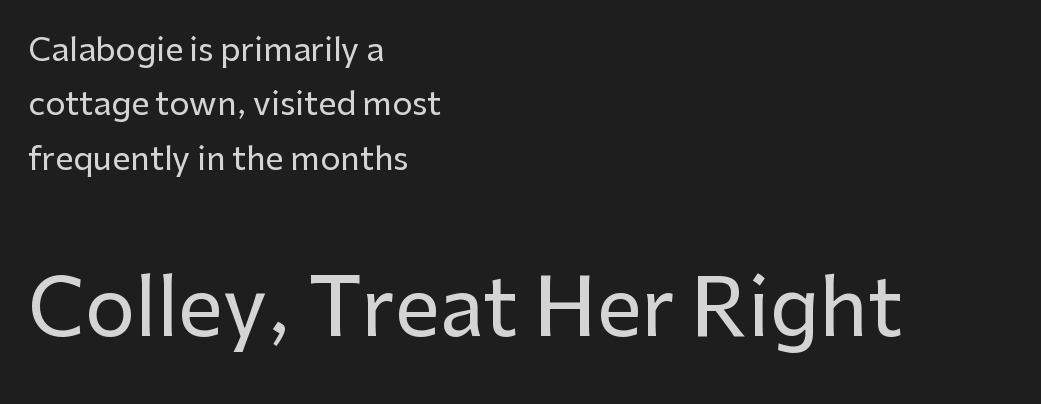
Q: Is the text italic (slanted)? A: No, it is upright.
Q: Is the typeface a serif or a sans-serif typeface? A: Sans-serif.
Q: Is the text underlined? A: No.
Q: How is the paragraph aligned? A: Left-aligned.
Q: Is the spacing between letters normal or unusually wide? A: Normal.
Q: Is the spacing between lines tight, normal or loose? A: Normal.
Q: Which block of text is set in a larger size, the first (top) or the second (bottom)? A: The second (bottom) one.
Q: Width (condensed, normal, or wide)? A: Normal.
Q: Stroke contrast? A: Low.
Q: x-height? A: Medium.
Q: Monospaced? A: No.
